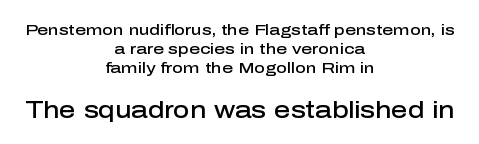
Q: Is the text bold? A: Semi-bold.
Q: Is the text italic (slanted)? A: No, it is upright.
Q: Is the text underlined? A: No.
Q: How is the paragraph aligned? A: Centered.
Q: Is the spacing between letters normal or unusually wide? A: Normal.
Q: Is the spacing between lines tight, normal or loose? A: Normal.
Q: Which block of text is set in a larger size, the first (top) or the second (bottom)? A: The second (bottom) one.
